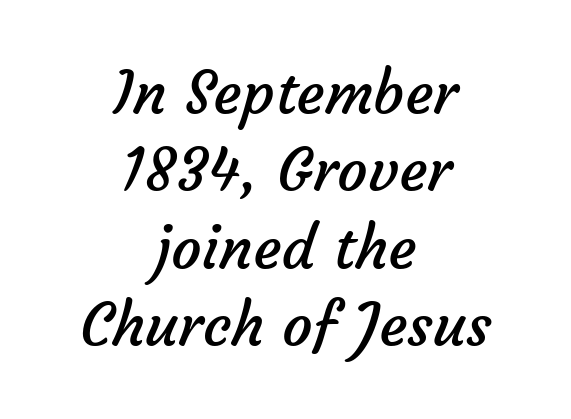
{"serif": "no", "bold": "no", "weight": "regular", "width": "normal", "stroke_contrast": "low", "x_height": "medium", "monospaced": "no", "underline": "no", "align": "center", "line_spacing": "normal", "line_spacing_ratio": 1.29, "letter_spacing": "normal", "letter_spacing_em": 0.0, "glyph_px": 60}
